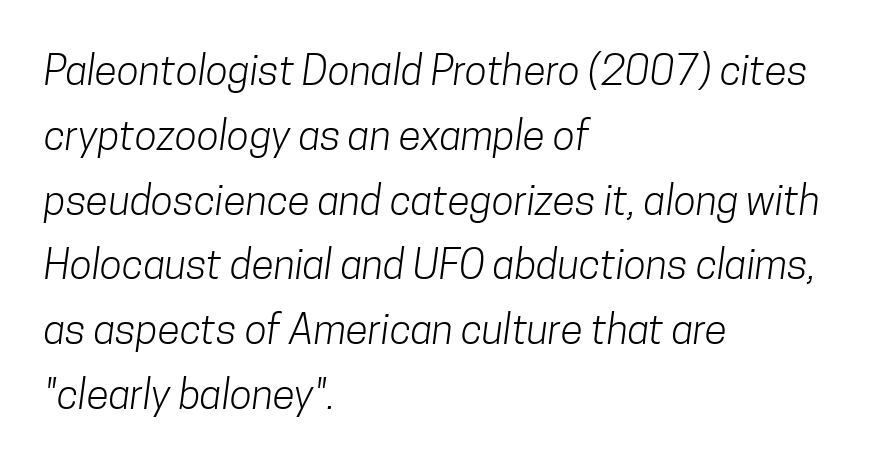
Layout note: lines flush left. The rendering uses a moderate line-height, typical for paragraphs. The passage shown is not bold in any degree. Stroke terminals: plain, sans-serif. Nothing unusual about the tracking: characters are spaced as the font intends. A bare baseline throughout the passage.
